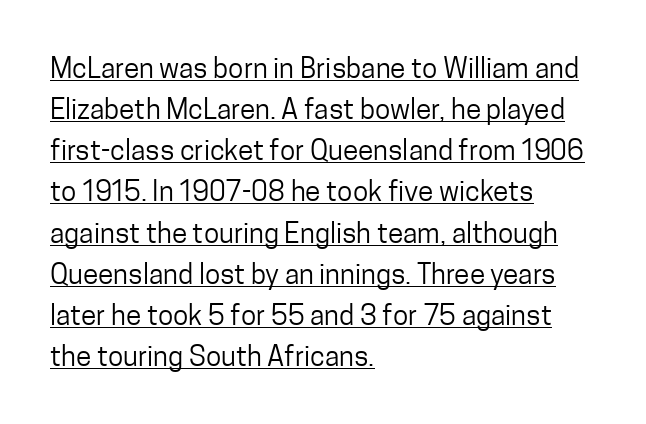
{"serif": "no", "italic": "no", "bold": "no", "weight": "regular", "width": "condensed", "stroke_contrast": "low", "x_height": "medium", "monospaced": "no", "underline": "yes", "align": "left", "line_spacing": "normal", "line_spacing_ratio": 1.47, "letter_spacing": "normal", "letter_spacing_em": 0.0, "glyph_px": 28}
